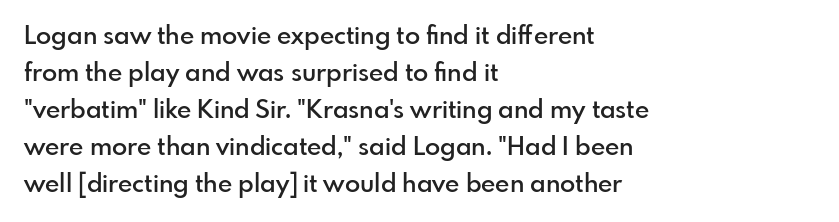
{"italic": "no", "bold": "semi", "underline": "no", "align": "left", "line_spacing": "normal", "line_spacing_ratio": 1.48, "letter_spacing": "normal", "letter_spacing_em": 0.0, "glyph_px": 25}
